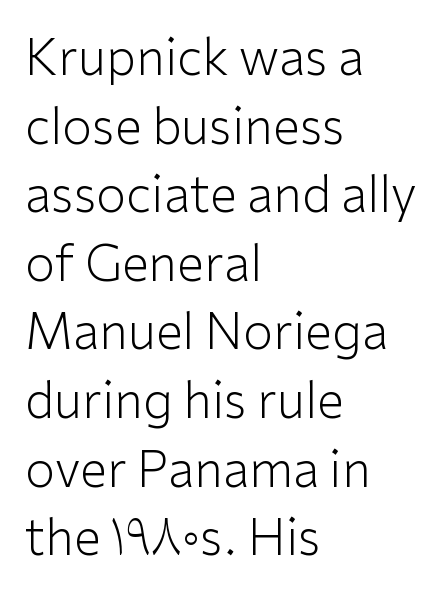
The image shows 49 px light sans-serif type, upright; set left-aligned, normal line spacing (1.4x), normal letter spacing, not underlined; low stroke contrast and a medium x-height.
